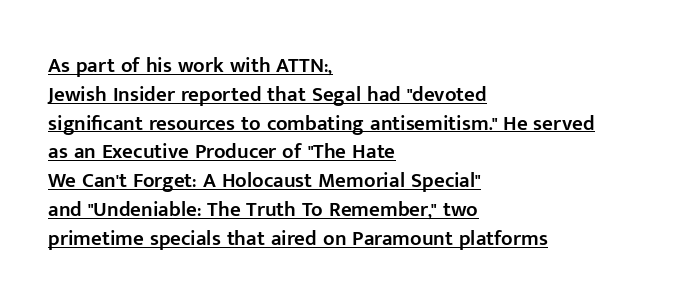
Q: Is the text bold? A: Semi-bold.
Q: Is the text italic (slanted)? A: No, it is upright.
Q: Is the text underlined? A: Yes.
Q: How is the paragraph aligned? A: Left-aligned.
Q: Is the spacing between letters normal or unusually wide? A: Normal.
Q: Is the spacing between lines tight, normal or loose? A: Normal.
